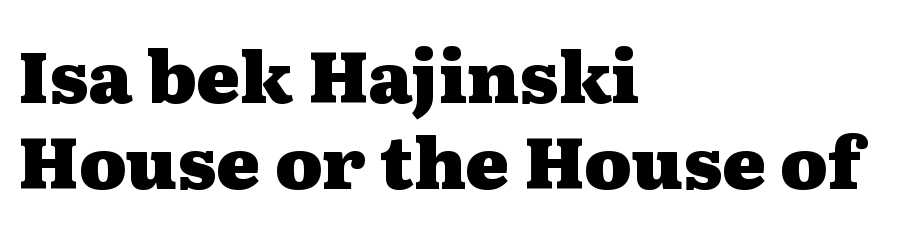
{"serif": "yes", "italic": "no", "bold": "yes", "weight": "heavy", "width": "wide", "stroke_contrast": "medium", "x_height": "medium", "monospaced": "no", "underline": "no", "align": "left", "line_spacing_ratio": 1.2, "letter_spacing": "normal", "letter_spacing_em": 0.0, "glyph_px": 72}
